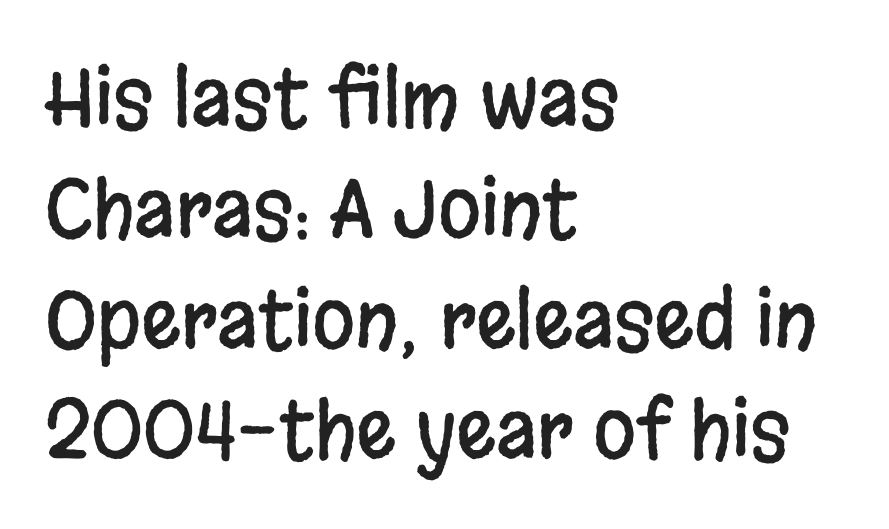
The image shows 78 px condensed sans-serif type, upright; set left-aligned, normal line spacing (1.42x), normal letter spacing, not underlined; low stroke contrast and a large x-height.
